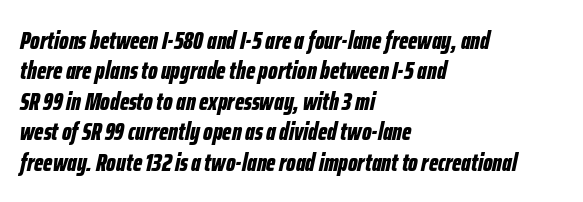
{"italic": "yes", "lean": "right", "slant_degrees": 12, "bold": "yes", "underline": "no", "align": "left", "line_spacing_ratio": 1.22, "letter_spacing": "normal", "letter_spacing_em": 0.0, "glyph_px": 25}
